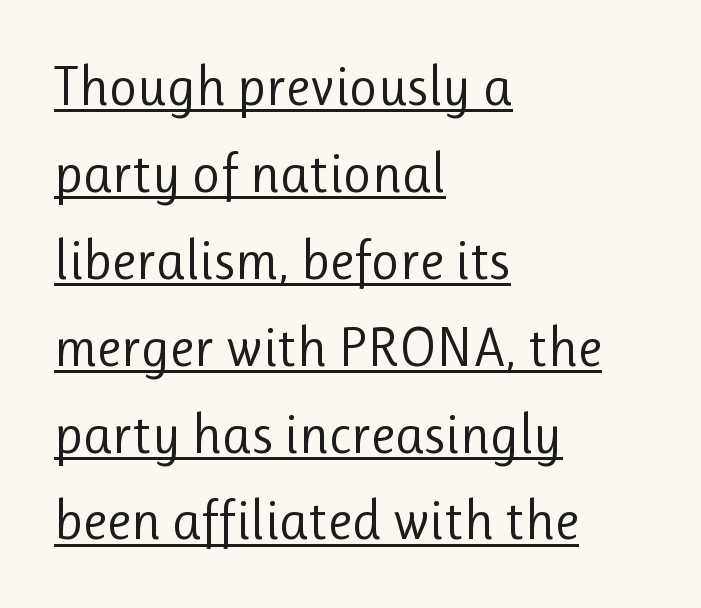
Q: Is the text bold? A: No.
Q: Is the text italic (slanted)? A: No, it is upright.
Q: Is the typeface a serif or a sans-serif typeface? A: Sans-serif.
Q: Is the text underlined? A: Yes.
Q: How is the paragraph aligned? A: Left-aligned.
Q: Is the spacing between letters normal or unusually wide? A: Normal.
Q: Is the spacing between lines tight, normal or loose? A: Normal.
Q: Width (condensed, normal, or wide)? A: Normal.
Q: Stroke contrast? A: Low.
Q: x-height? A: Medium.
Q: Monospaced? A: No.
